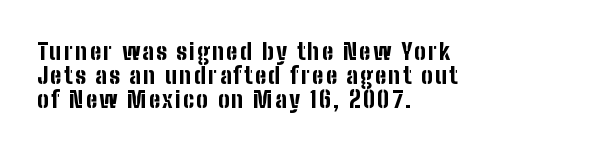
{"italic": "no", "bold": "yes", "underline": "no", "align": "left", "line_spacing": "tight", "line_spacing_ratio": 1.05, "glyph_px": 23}
